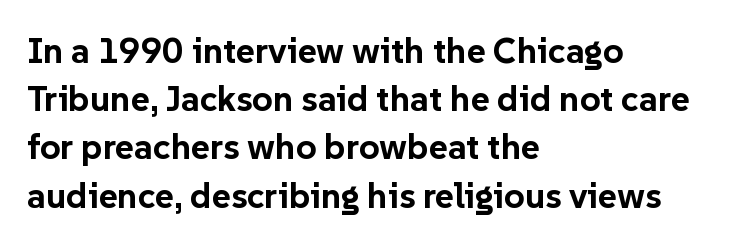
The image shows 36 px bold sans-serif type, upright; set left-aligned, normal line spacing (1.34x), normal letter spacing, not underlined; low stroke contrast and a medium x-height.
